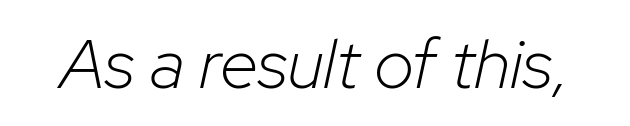
The image shows 70 px light type, italic (leaning right); set normal letter spacing, not underlined; low stroke contrast and a medium x-height.
